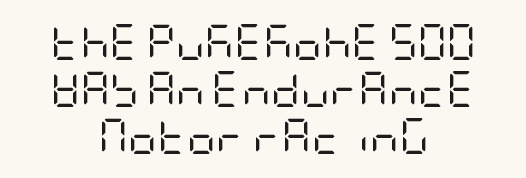
Q: Is the text bold? A: No.
Q: Is the text italic (slanted)? A: No, it is upright.
Q: Is the typeface a serif or a sans-serif typeface? A: Sans-serif.
Q: Is the text underlined? A: No.
Q: How is the paragraph aligned? A: Centered.
Q: Is the spacing between letters normal or unusually wide? A: Normal.
Q: Is the spacing between lines tight, normal or loose? A: Normal.
Q: Width (condensed, normal, or wide)? A: Condensed.
Q: Stroke contrast? A: Low.
Q: x-height? A: Large.
